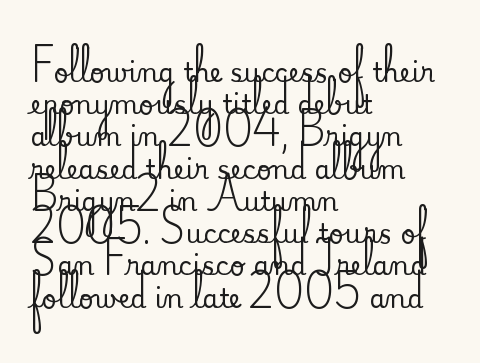
You could call the tracking neutral — neither tight nor loose. Posture: upright roman. Which margin do the lines hug? The left one — the right edge is uneven. Decoration check: the copy has no underline.
